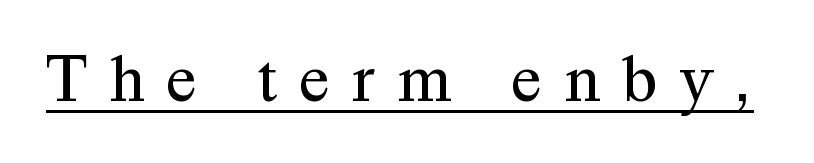
Q: Is the text bold? A: No.
Q: Is the text italic (slanted)? A: No, it is upright.
Q: Is the typeface a serif or a sans-serif typeface? A: Serif.
Q: Is the text underlined? A: Yes.
Q: Is the spacing between letters normal or unusually wide? A: Unusually wide.
Q: Width (condensed, normal, or wide)? A: Normal.
Q: Stroke contrast? A: Medium.
Q: x-height? A: Medium.
Q: Monospaced? A: No.
